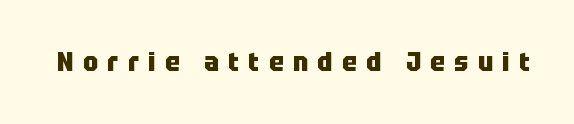
{"italic": "no", "bold": "yes", "underline": "no", "letter_spacing": "wide", "letter_spacing_em": 0.35, "glyph_px": 27}
